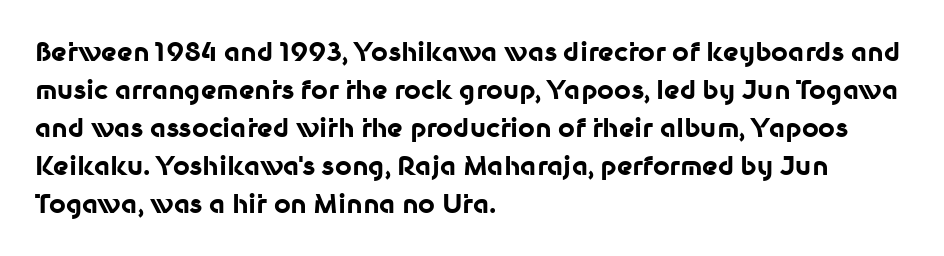
Q: Is the text bold? A: Yes.
Q: Is the text italic (slanted)? A: No, it is upright.
Q: Is the text underlined? A: No.
Q: How is the paragraph aligned? A: Left-aligned.
Q: Is the spacing between letters normal or unusually wide? A: Normal.
Q: Is the spacing between lines tight, normal or loose? A: Normal.
